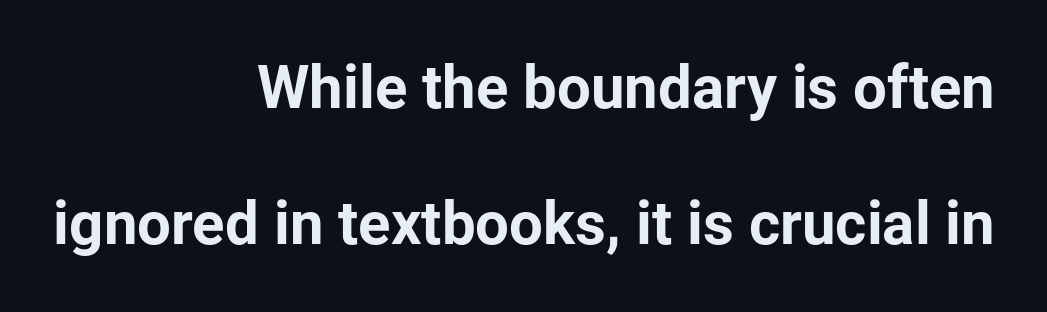
{"serif": "no", "italic": "no", "bold": "yes", "weight": "bold", "width": "normal", "stroke_contrast": "low", "x_height": "medium", "monospaced": "no", "underline": "no", "align": "right", "line_spacing": "loose", "line_spacing_ratio": 2.27, "letter_spacing": "normal", "letter_spacing_em": 0.0, "glyph_px": 60}
